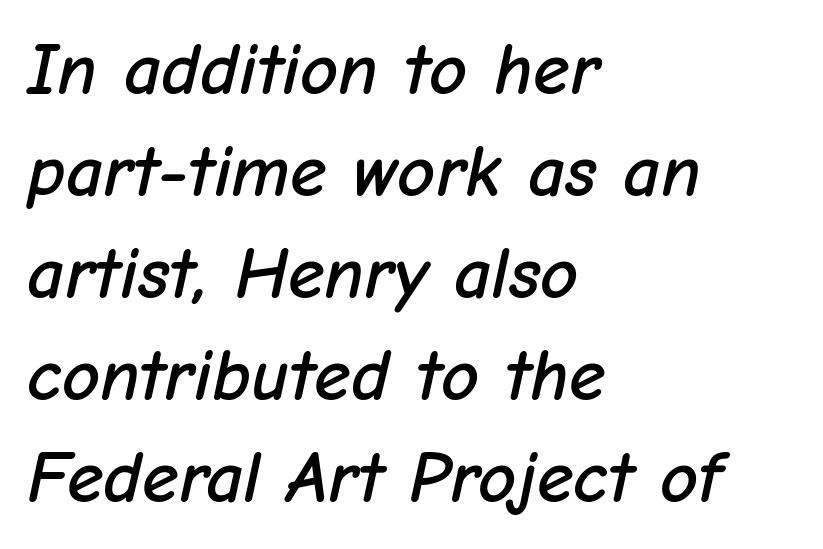
The image shows 74 px text type, italic (leaning right); set left-aligned, normal line spacing (1.38x), normal letter spacing, not underlined; low stroke contrast and a medium x-height.
